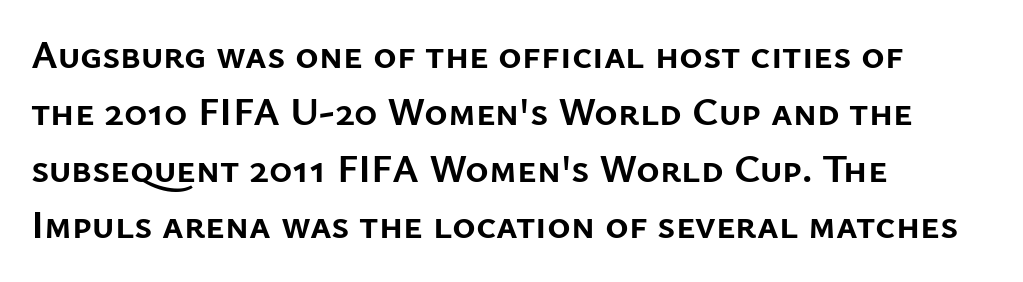
Q: Is the text bold? A: Yes.
Q: Is the text italic (slanted)? A: No, it is upright.
Q: Is the typeface a serif or a sans-serif typeface? A: Sans-serif.
Q: Is the text underlined? A: No.
Q: How is the paragraph aligned? A: Left-aligned.
Q: Is the spacing between letters normal or unusually wide? A: Normal.
Q: Is the spacing between lines tight, normal or loose? A: Normal.
Q: Width (condensed, normal, or wide)? A: Normal.
Q: Stroke contrast? A: Low.
Q: x-height? A: Medium.
Q: Monospaced? A: No.
